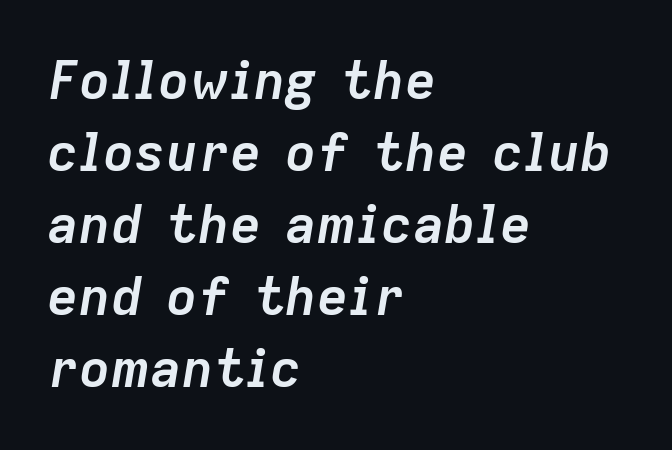
{"italic": "yes", "lean": "right", "slant_degrees": 9, "bold": "yes", "weight": "semibold", "width": "normal", "stroke_contrast": "low", "x_height": "medium", "monospaced": "no", "underline": "no", "align": "left", "line_spacing": "normal", "line_spacing_ratio": 1.36, "letter_spacing": "normal", "letter_spacing_em": 0.0, "glyph_px": 53}
